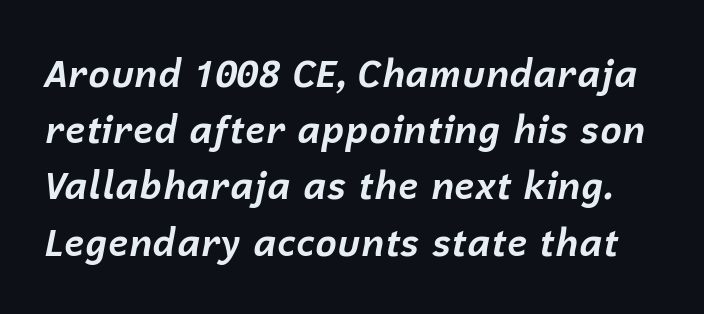
Q: Is the text bold? A: Yes.
Q: Is the text italic (slanted)? A: Yes, it leans right by about 12 degrees.
Q: Is the text underlined? A: No.
Q: Is the spacing between letters normal or unusually wide? A: Normal.
Q: Is the spacing between lines tight, normal or loose? A: Normal.
Q: Width (condensed, normal, or wide)? A: Normal.
Q: Stroke contrast? A: Low.
Q: x-height? A: Medium.
Q: Monospaced? A: No.
